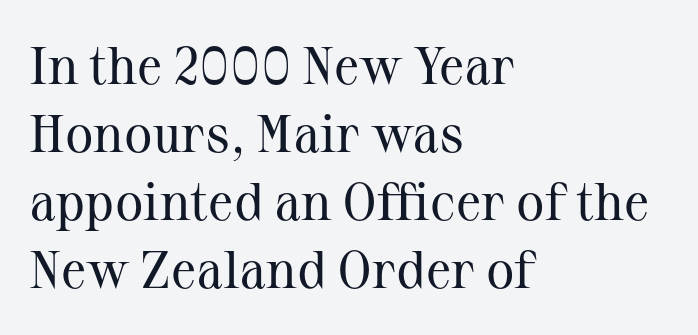
Q: Is the text bold? A: No.
Q: Is the text italic (slanted)? A: No, it is upright.
Q: Is the typeface a serif or a sans-serif typeface? A: Serif.
Q: Is the text underlined? A: No.
Q: How is the paragraph aligned? A: Left-aligned.
Q: Is the spacing between letters normal or unusually wide? A: Normal.
Q: Is the spacing between lines tight, normal or loose? A: Normal.
Q: Width (condensed, normal, or wide)? A: Normal.
Q: Stroke contrast? A: Medium.
Q: x-height? A: Medium.
Q: Monospaced? A: No.
